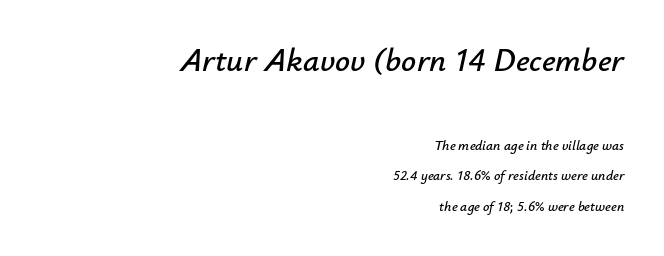
The image shows 33 px text type, italic (leaning right); set right-aligned, loose line spacing (2.15x), normal letter spacing, not underlined; the first (top) block is 2.36x larger; low stroke contrast and a small x-height.
